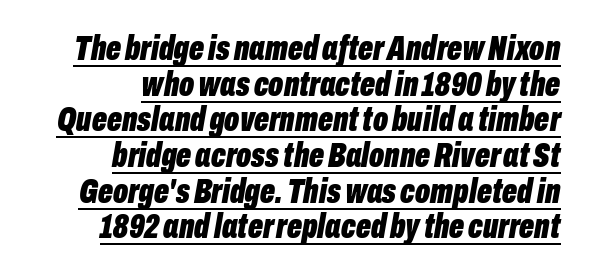
A dark, heavy texture on the line: the type is bold. Does the leading feel generous? Not at all — it's pinched. Characters are canted at an angle relative to the baseline's perpendicular. Every word sits above its own underline. Is the letter spacing exaggerated? No — it looks like the ordinary default. Where is the straight margin? On the right.
